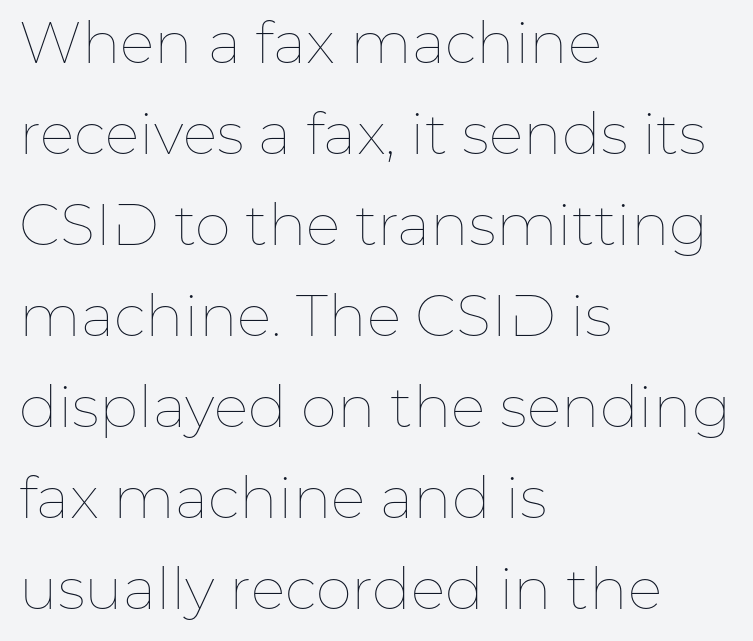
The space directly below the letters is spotless. Look at the tracking — it's just the regular setting, nothing added. Character widths vary here, with narrow letters taking less room than wide ones. Each new line begins a customary step beneath the previous one. Tall strokes in this sample are plumb rather than angled.
